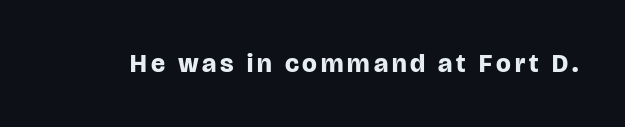
{"italic": "no", "bold": "yes", "underline": "no", "glyph_px": 26}
